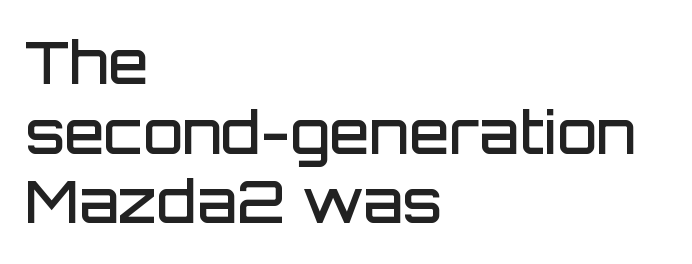
Strokes here are thickened, but only to semibold level. A sans-serif font was chosen for this passage. Character widths vary here, with narrow letters taking less room than wide ones. Caption: multi-line text, flush left, ragged right.
